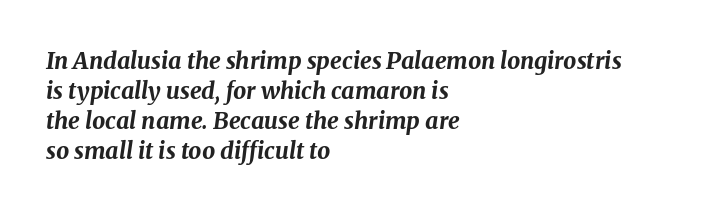
Yep, that's italic — everything's leaning. The lines in this sample share a left origin and differ only in where they stop. Here the glyphs are tracked normally, forming tight word shapes. Leading: standard.
